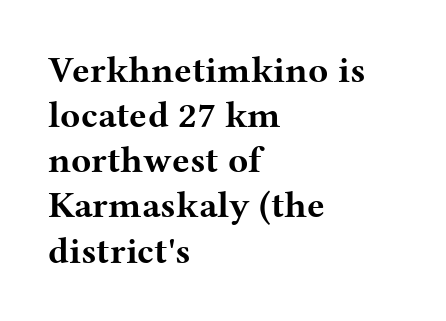
{"serif": "yes", "italic": "no", "bold": "yes", "weight": "bold", "width": "wide", "stroke_contrast": "medium", "x_height": "medium", "monospaced": "no", "underline": "no", "align": "left", "line_spacing_ratio": 1.22, "letter_spacing": "normal", "letter_spacing_em": 0.0, "glyph_px": 37}
